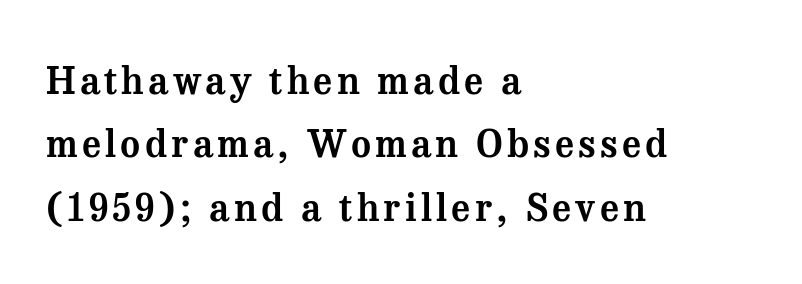
Q: Is the text italic (slanted)? A: No, it is upright.
Q: Is the typeface a serif or a sans-serif typeface? A: Serif.
Q: Is the text underlined? A: No.
Q: How is the paragraph aligned? A: Left-aligned.
Q: Is the spacing between lines tight, normal or loose? A: Normal.
Q: Width (condensed, normal, or wide)? A: Normal.
Q: Stroke contrast? A: Medium.
Q: x-height? A: Medium.
Q: Monospaced? A: No.
